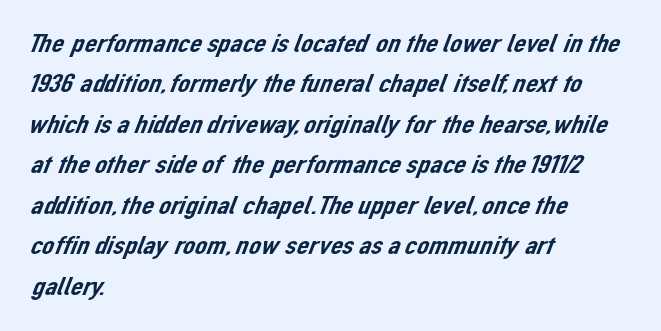
Q: Is the text underlined? A: No.
Q: How is the paragraph aligned? A: Left-aligned.
Q: Is the spacing between letters normal or unusually wide? A: Normal.
Q: Is the spacing between lines tight, normal or loose? A: Normal.
